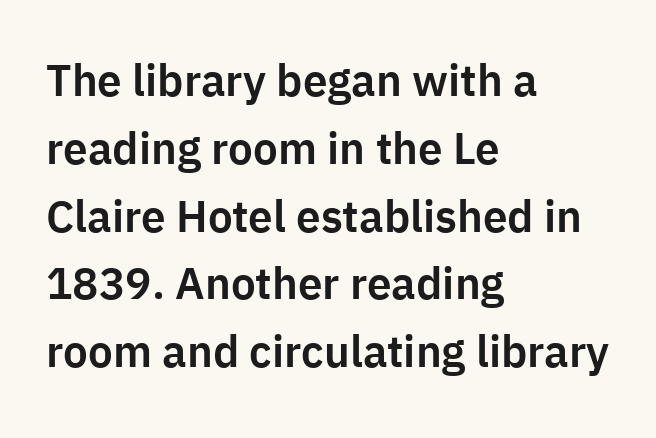
{"serif": "no", "italic": "no", "width": "normal", "stroke_contrast": "low", "x_height": "medium", "monospaced": "no", "underline": "no", "align": "left", "line_spacing": "normal", "line_spacing_ratio": 1.54, "letter_spacing": "normal", "letter_spacing_em": 0.0, "glyph_px": 44}
